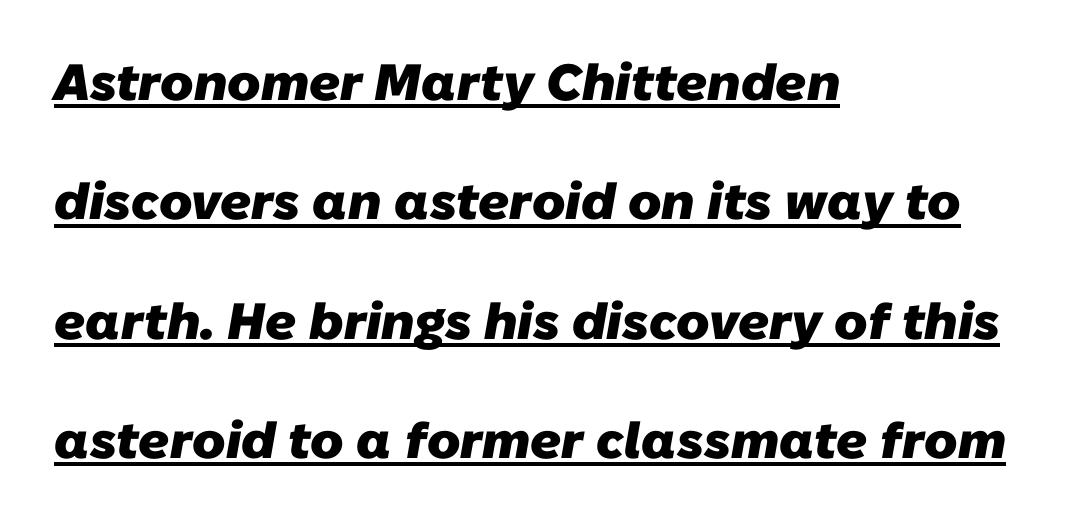
Q: Is the text bold? A: Yes.
Q: Is the typeface a serif or a sans-serif typeface? A: Sans-serif.
Q: Is the text underlined? A: Yes.
Q: How is the paragraph aligned? A: Left-aligned.
Q: Is the spacing between letters normal or unusually wide? A: Normal.
Q: Is the spacing between lines tight, normal or loose? A: Loose.
Q: Width (condensed, normal, or wide)? A: Normal.
Q: Stroke contrast? A: Low.
Q: x-height? A: Medium.
Q: Monospaced? A: No.
